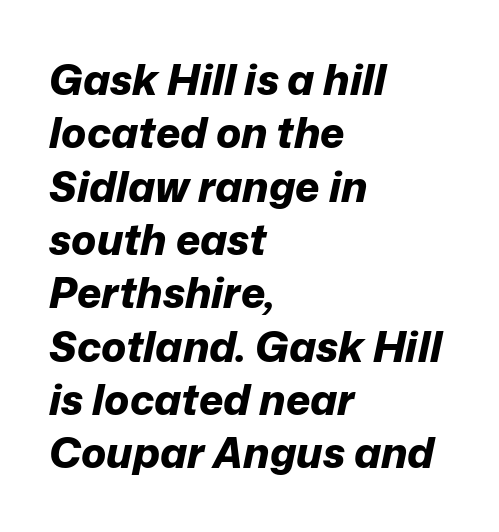
{"italic": "yes", "lean": "right", "slant_degrees": 12, "bold": "yes", "weight": "bold", "width": "normal", "stroke_contrast": "low", "x_height": "medium", "monospaced": "no", "underline": "no", "align": "left", "line_spacing": "normal", "line_spacing_ratio": 1.27, "letter_spacing": "normal", "letter_spacing_em": 0.0, "glyph_px": 42}
